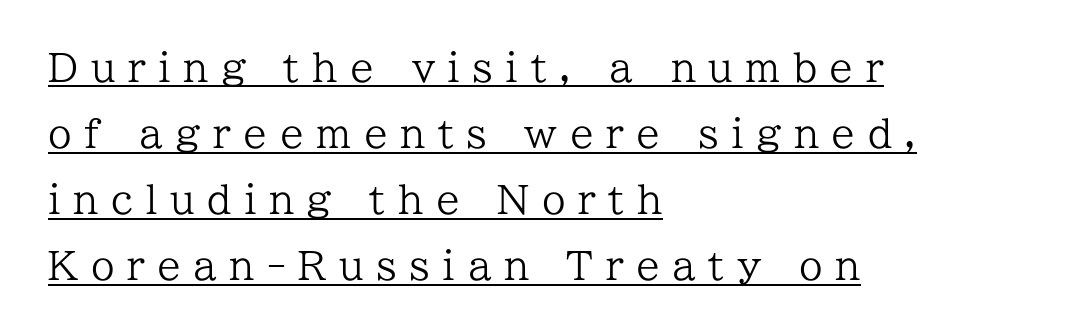
The image shows 38 px regular-weight serif type, upright; set left-aligned, line spacing 1.74x, unusually wide letter spacing (+0.33 em), underlined; low stroke contrast and a medium x-height.
